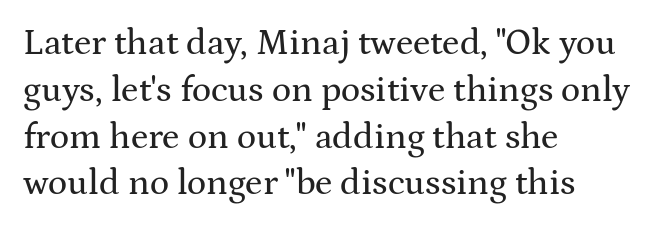
This sample uses a serif face. Where is the straight margin? On the left. Upright lettering throughout. In terms of letterspacing, this is plain default setting.
